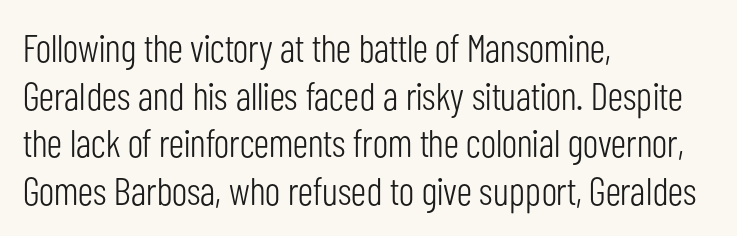
The axis of the letterforms is exactly vertical. Each letter keeps its own natural width here, so spacing adapts to shape. All the whitespace from short lines collects on the right. The words here are not underlined. Students, note that the glyphs here touch the page at normal intervals.
